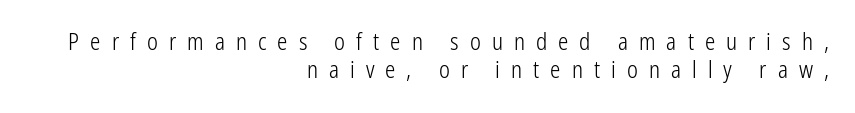
{"italic": "no", "bold": "no", "underline": "no", "align": "right", "line_spacing_ratio": 1.22, "letter_spacing": "wide", "letter_spacing_em": 0.48, "glyph_px": 23}
